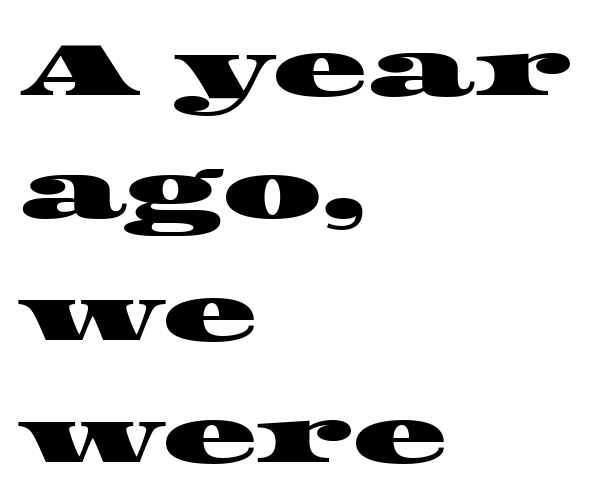
The image shows 79 px wide serif type; set left-aligned, normal line spacing (1.55x), normal letter spacing, not underlined; high stroke contrast and a large x-height.
